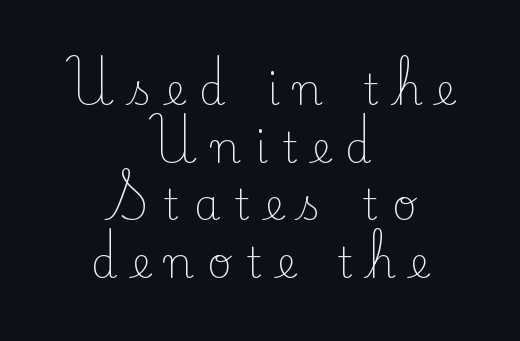
The passage shown has open, widely tracked lettering throughout. Stems and bowls with no extra thickness — not bold. The lines in this sample share a center point and differ in where they start and stop. Ascenders rise straight up at ninety degrees. Decoration check: the copy has no underline. Line spacing here is normal.
